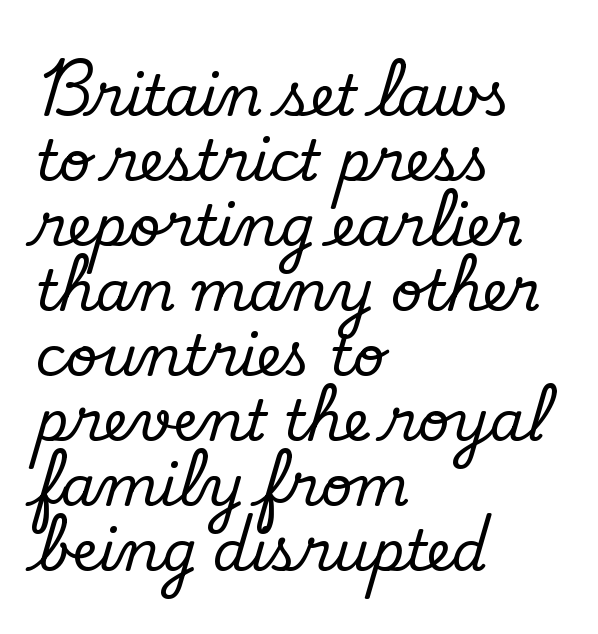
Little horizontal feet cap the strokes, marking this as serif type. You could call the tracking neutral — neither tight nor loose. Varying glyph widths throughout — classic text-font behaviour. Where is the straight margin? On the left. The gap between lines stays unmarked.
